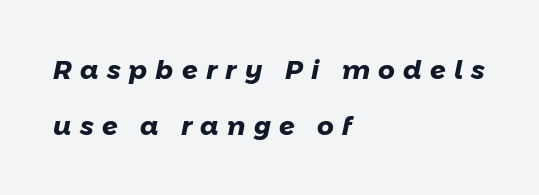
Q: Is the text bold? A: Yes.
Q: Is the text underlined? A: No.
Q: How is the paragraph aligned? A: Left-aligned.
Q: Is the spacing between letters normal or unusually wide? A: Unusually wide.
Q: Is the spacing between lines tight, normal or loose? A: Loose.
